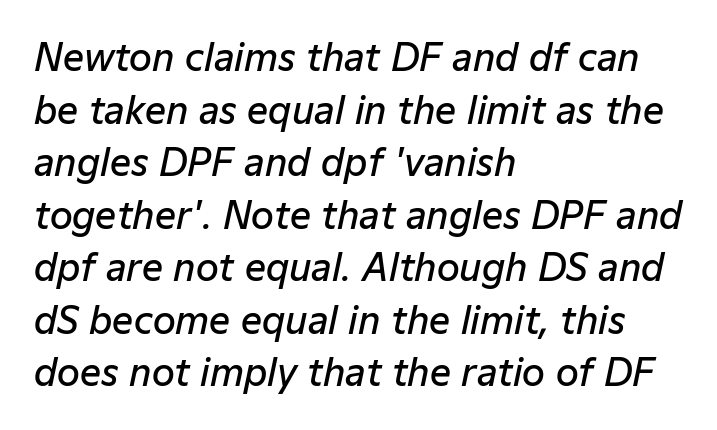
{"italic": "yes", "lean": "right", "slant_degrees": 12, "bold": "semi", "weight": "semibold", "width": "normal", "stroke_contrast": "low", "x_height": "medium", "monospaced": "no", "underline": "no", "align": "left", "line_spacing": "normal", "line_spacing_ratio": 1.42, "letter_spacing": "normal", "letter_spacing_em": 0.0, "glyph_px": 37}
